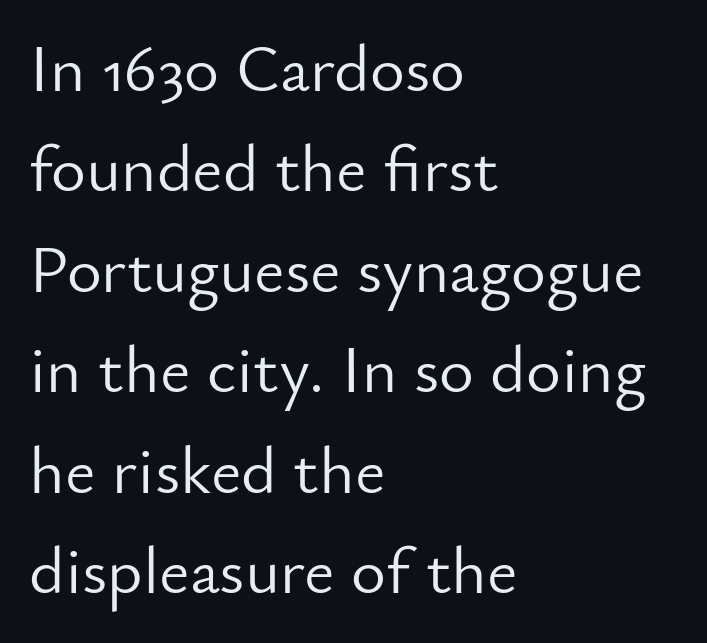
This sample uses plain, unmodified letter spacing. Check where the strokes stop: nothing finishes them off — pure sans. Stroke mass is kept to a normal reading level or below. Descenders hang freely into open space. Think of a printed novel: that variable character pitch is what you see here. Ordinary non-slanted type is in use.
